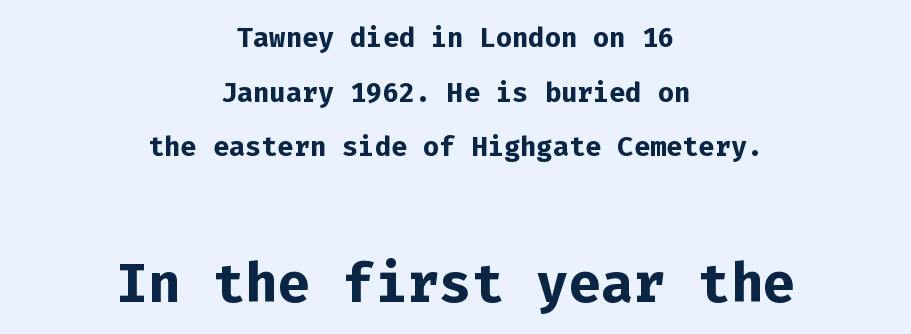
{"serif": "no", "italic": "no", "bold": "yes", "weight": "semibold", "width": "normal", "stroke_contrast": "low", "x_height": "medium", "monospaced": "yes", "underline": "no", "align": "center", "line_spacing": "normal", "line_spacing_ratio": 1.44, "letter_spacing": "normal", "letter_spacing_em": 0.0, "larger_block": "second", "size_ratio": 2.0, "glyph_px": 76}
